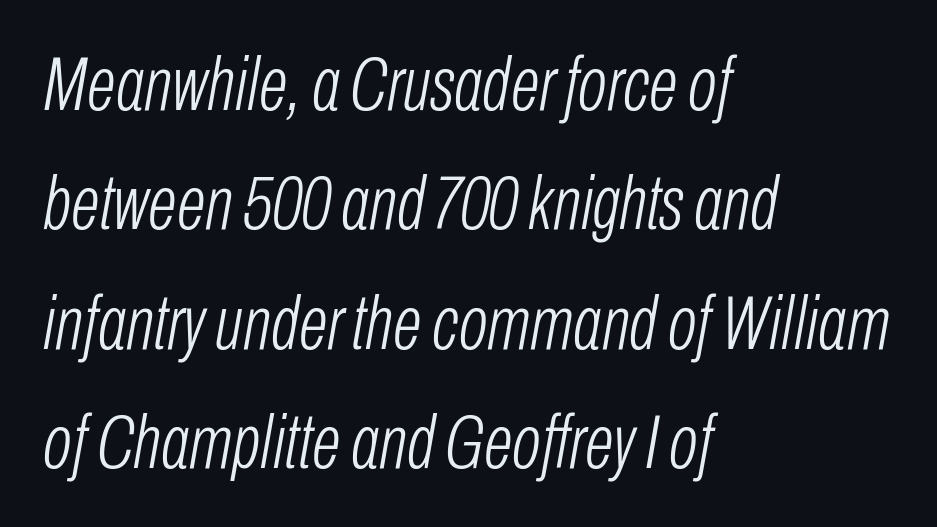
These lines sit exactly where default settings would place them. The passage shown leans; its letterforms are oblique. The passage shown is not bold in any degree. The area under the type is left untouched. The text block is weighted toward the left margin, trailing off unevenly rightward.
